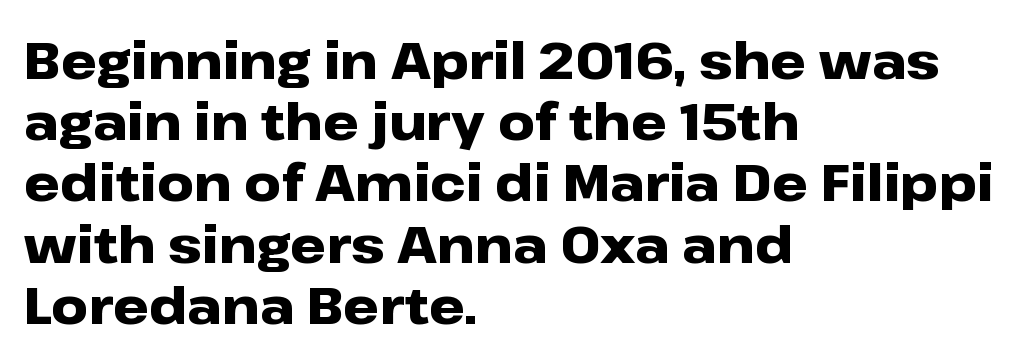
The image shows 51 px heavy, wide sans-serif type, upright; set left-aligned, line spacing 1.2x, normal letter spacing, not underlined; low stroke contrast and a medium x-height.
